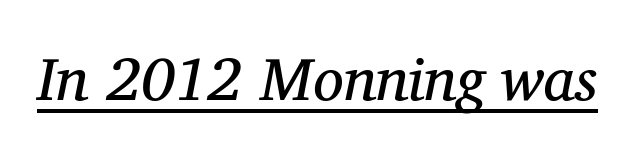
The image shows 61 px regular-weight serif type, italic (leaning right); set normal letter spacing, underlined; medium stroke contrast and a medium x-height.
